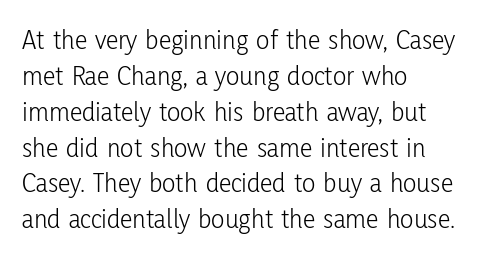
Q: Is the text bold? A: No.
Q: Is the text italic (slanted)? A: No, it is upright.
Q: Is the typeface a serif or a sans-serif typeface? A: Sans-serif.
Q: Is the text underlined? A: No.
Q: How is the paragraph aligned? A: Left-aligned.
Q: Is the spacing between letters normal or unusually wide? A: Normal.
Q: Is the spacing between lines tight, normal or loose? A: Normal.
Q: Width (condensed, normal, or wide)? A: Condensed.
Q: Stroke contrast? A: Low.
Q: x-height? A: Medium.
Q: Monospaced? A: No.
